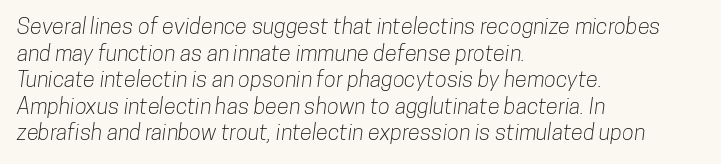
The image shows 22 px text type; set left-aligned, line spacing 1.21x, normal letter spacing, not underlined.
